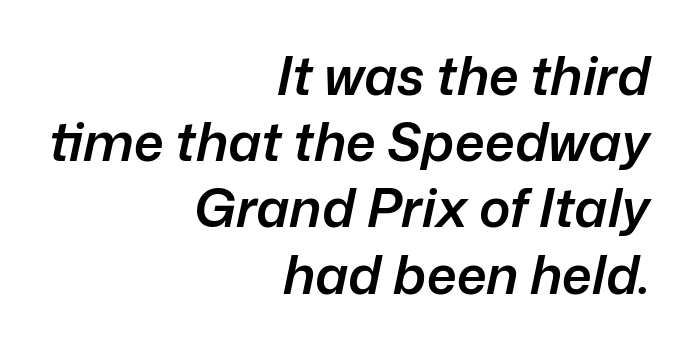
{"italic": "yes", "lean": "right", "slant_degrees": 12, "bold": "semi", "weight": "semibold", "width": "normal", "stroke_contrast": "low", "x_height": "medium", "monospaced": "no", "underline": "no", "align": "right", "line_spacing": "normal", "line_spacing_ratio": 1.25, "letter_spacing": "normal", "letter_spacing_em": 0.0, "glyph_px": 53}
